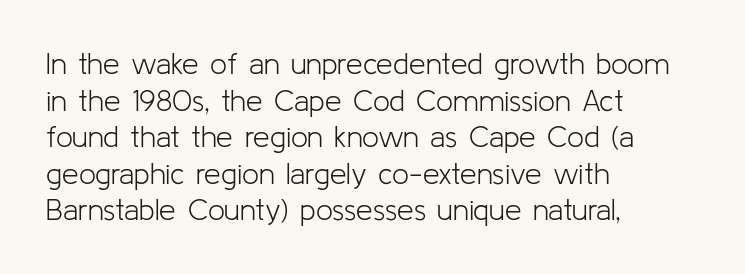
The image shows 30 px light sans-serif type, upright; set left-aligned, line spacing 1.22x, normal letter spacing, not underlined; low stroke contrast and a medium x-height.
